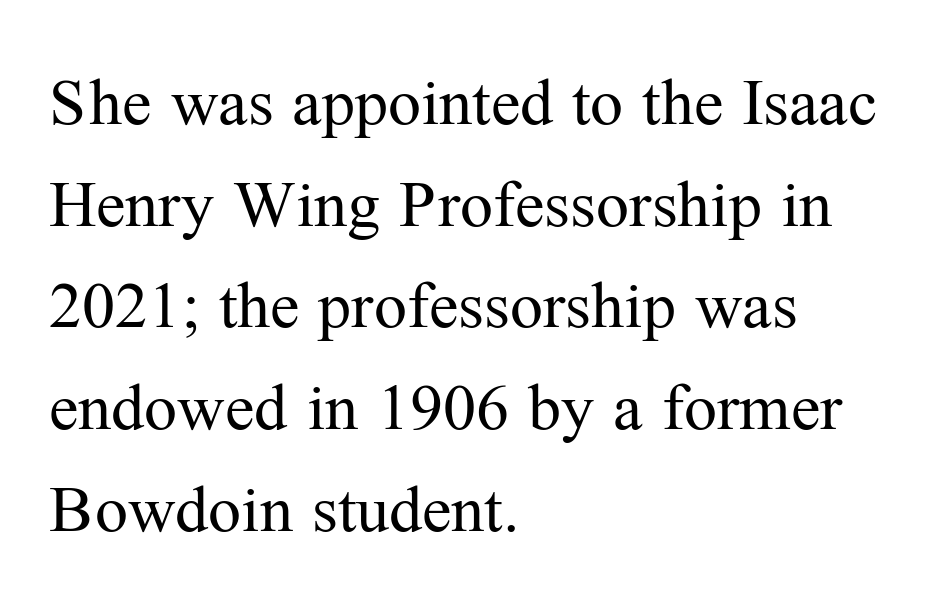
The weight tops out at a normal text grade. The letters carry serifs — small finishing strokes at the ends of their stems. The vertical gap from one line to the next is medium. You could not count columns in this text — the font is proportionally spaced.
